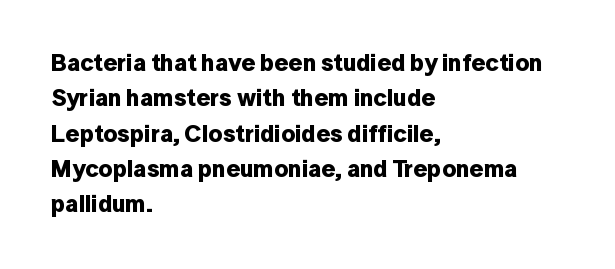
Q: Is the text bold? A: Yes.
Q: Is the text italic (slanted)? A: No, it is upright.
Q: Is the text underlined? A: No.
Q: How is the paragraph aligned? A: Left-aligned.
Q: Is the spacing between letters normal or unusually wide? A: Normal.
Q: Is the spacing between lines tight, normal or loose? A: Normal.
